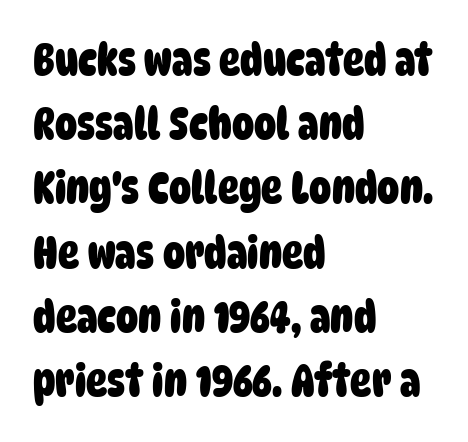
{"serif": "no", "bold": "yes", "weight": "heavy", "width": "condensed", "stroke_contrast": "low", "x_height": "large", "monospaced": "no", "underline": "no", "align": "left", "line_spacing": "normal", "line_spacing_ratio": 1.46, "letter_spacing": "normal", "letter_spacing_em": 0.0, "glyph_px": 44}
